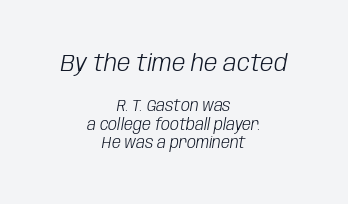
Posture: slanted. Any mark beneath the type? The region is blank. Heaviness? Minimal to ordinary, like unemphasized prose. Is the block centered? Yes — each line is placed symmetrically about the middle. The face used here is rendered with its standard letterfit. These two chunks differ in scale, with the top chunk taking the larger measure.
